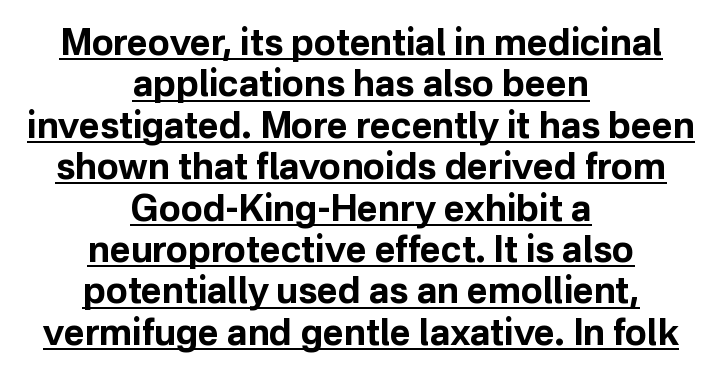
Q: Is the text bold? A: Yes.
Q: Is the text italic (slanted)? A: No, it is upright.
Q: Is the typeface a serif or a sans-serif typeface? A: Sans-serif.
Q: Is the text underlined? A: Yes.
Q: How is the paragraph aligned? A: Centered.
Q: Is the spacing between letters normal or unusually wide? A: Normal.
Q: Is the spacing between lines tight, normal or loose? A: Tight.
Q: Width (condensed, normal, or wide)? A: Normal.
Q: Stroke contrast? A: Low.
Q: x-height? A: Medium.
Q: Monospaced? A: No.
